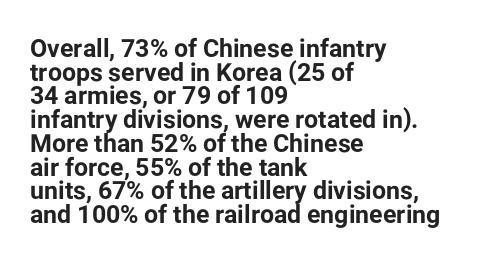
{"italic": "no", "bold": "yes", "underline": "no", "align": "left", "line_spacing": "tight", "line_spacing_ratio": 0.95, "letter_spacing": "normal", "letter_spacing_em": 0.0, "glyph_px": 25}
